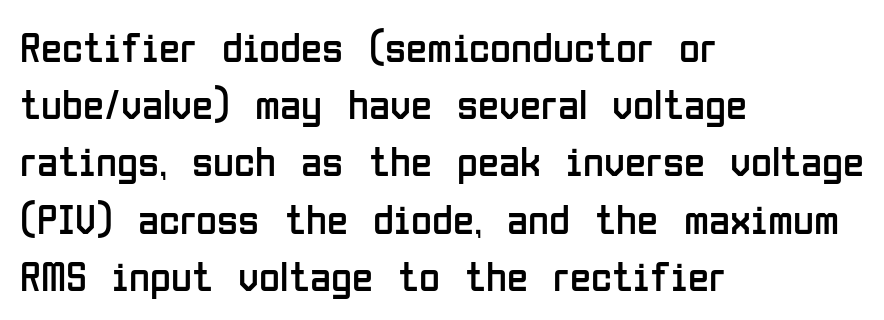
{"serif": "no", "italic": "no", "bold": "no", "weight": "regular", "width": "condensed", "stroke_contrast": "low", "x_height": "medium", "monospaced": "no", "underline": "no", "align": "left", "line_spacing": "normal", "line_spacing_ratio": 1.33, "letter_spacing": "normal", "letter_spacing_em": 0.0, "glyph_px": 43}
